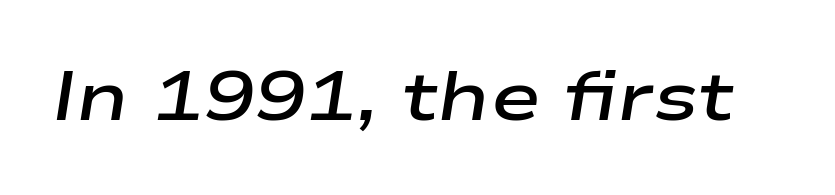
Italic: yes, the glyphs are oblique. The strip under each line holds only bare page. This rendering leaves character spacing at its baseline value. On the weight axis this lands at semibold, roughly 600. Think of a printed novel: that variable character pitch is what you see here.
